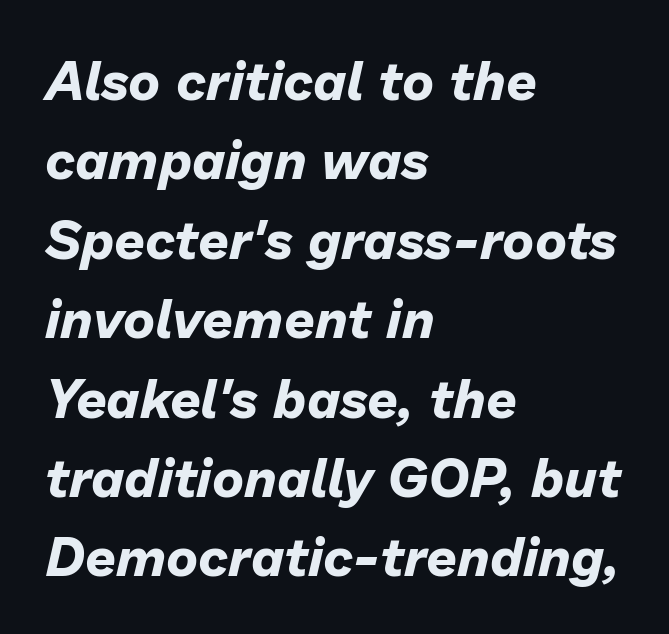
Quick note: italic. Thick stems and heavy bowls — unmistakably bold. What's the leading like? Ordinary, nothing unusual. The paragraph shown leans on its left margin. The passage shown is typed in a proportional face where columns would drift. There is no visible air inserted between adjacent glyphs.
